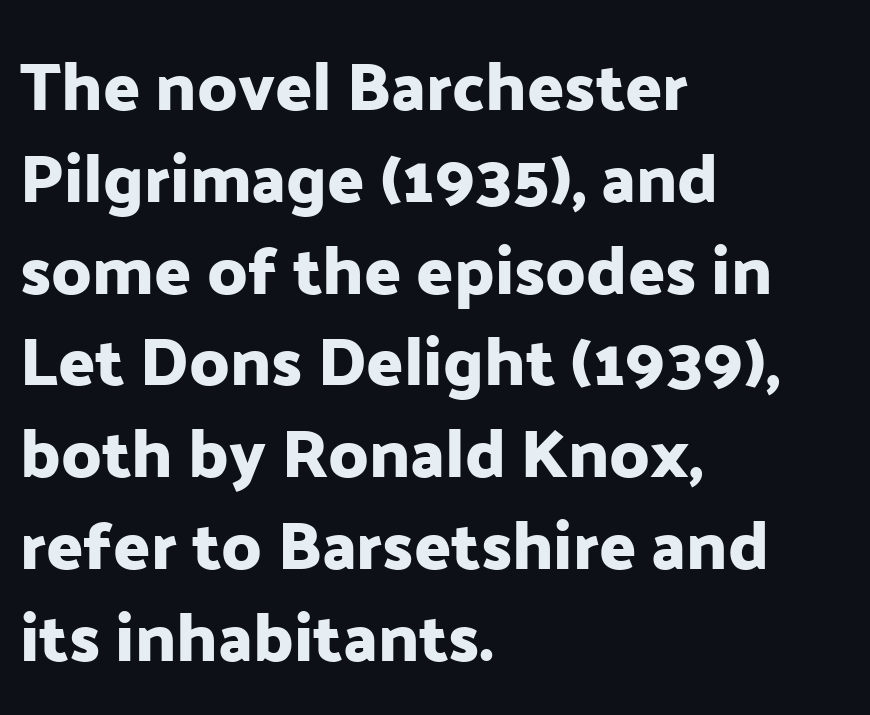
Q: Is the text italic (slanted)? A: No, it is upright.
Q: Is the typeface a serif or a sans-serif typeface? A: Sans-serif.
Q: Is the text underlined? A: No.
Q: How is the paragraph aligned? A: Left-aligned.
Q: Is the spacing between letters normal or unusually wide? A: Normal.
Q: Is the spacing between lines tight, normal or loose? A: Normal.
Q: Width (condensed, normal, or wide)? A: Normal.
Q: Stroke contrast? A: Low.
Q: x-height? A: Medium.
Q: Monospaced? A: No.
